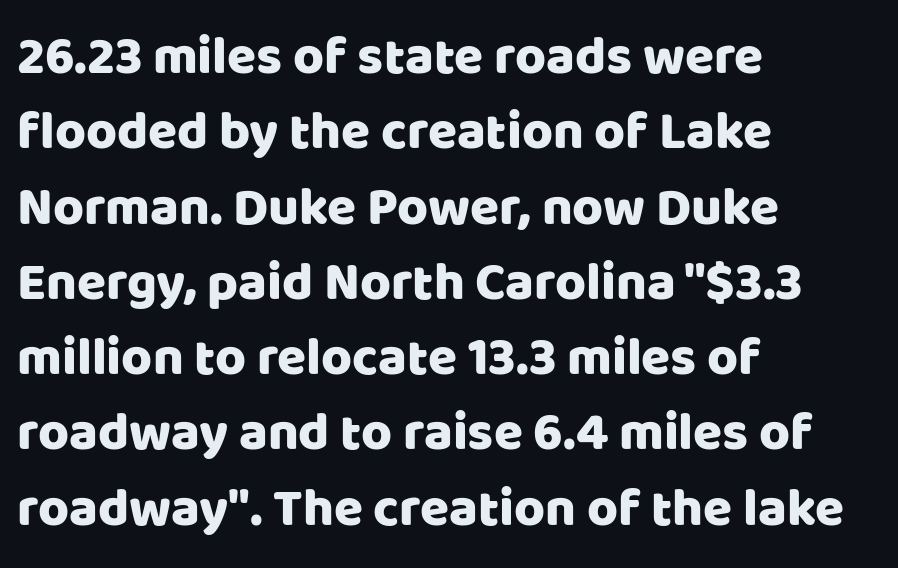
The image shows 53 px sans-serif type, upright; set left-aligned, normal line spacing (1.42x), normal letter spacing, not underlined; low stroke contrast and a large x-height.
